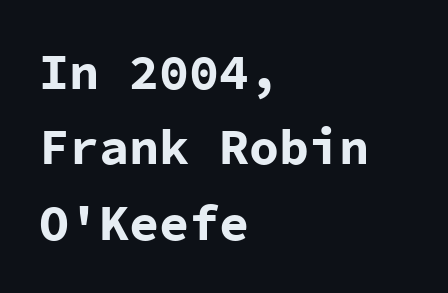
The characters look thick and weighty, a clear bold. The face used here is monospaced, like something from a code editor. Every stem runs plumb, perpendicular to the baseline. Lines of text with bare space underneath. The designer left line spacing at the default.
